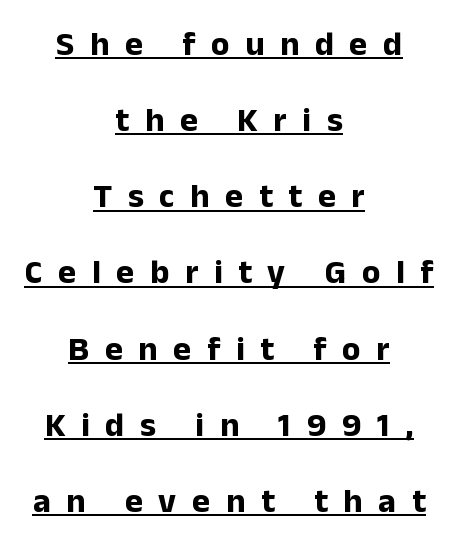
Q: Is the text bold? A: Yes.
Q: Is the text italic (slanted)? A: No, it is upright.
Q: Is the typeface a serif or a sans-serif typeface? A: Sans-serif.
Q: Is the text underlined? A: Yes.
Q: How is the paragraph aligned? A: Centered.
Q: Is the spacing between letters normal or unusually wide? A: Unusually wide.
Q: Is the spacing between lines tight, normal or loose? A: Loose.
Q: Width (condensed, normal, or wide)? A: Normal.
Q: Stroke contrast? A: Low.
Q: x-height? A: Medium.
Q: Monospaced? A: No.
